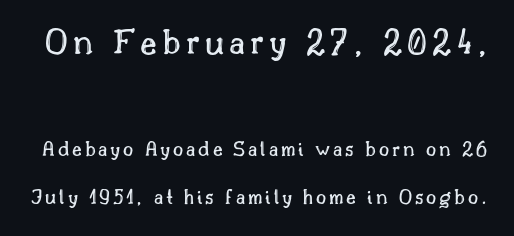
The image shows 38 px text type, upright; set loose line spacing (2.17x), not underlined; the first (top) block is 1.73x larger; a small x-height.
